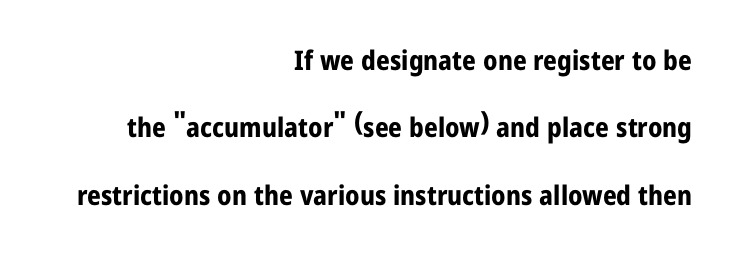
The image shows 27 px bold type, upright; set right-aligned, loose line spacing (2.5x), normal letter spacing, not underlined.
